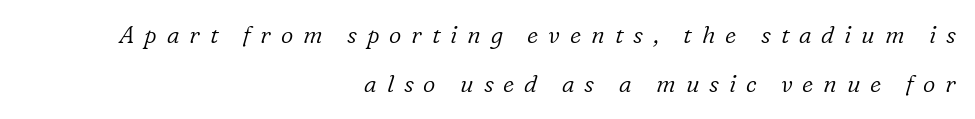
{"italic": "yes", "lean": "right", "slant_degrees": 16, "bold": "no", "underline": "no", "align": "right", "line_spacing": "loose", "line_spacing_ratio": 2.06, "letter_spacing": "wide", "letter_spacing_em": 0.41, "glyph_px": 24}
